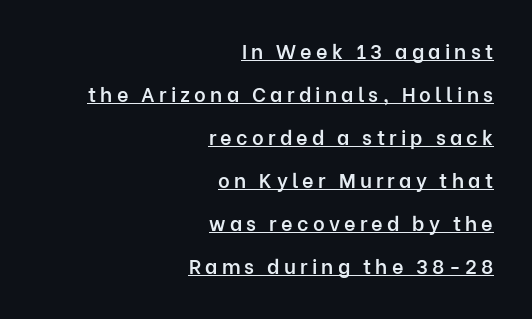
The image shows 20 px text type, upright; set right-aligned, loose line spacing (2.15x), unusually wide letter spacing (+0.21 em), underlined.
